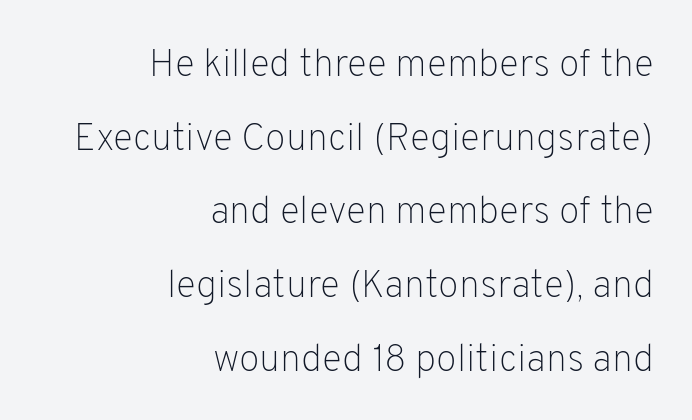
You can tell it's not italic because the verticals are truly vertical. Plain, unruled lines of type. Do the characters align in a grid? No, the font is proportional. Is this a sans? Yes — the strokes have no serifs. Weight: in the light-to-regular range. The passage shown stacks its lines with a broad gap.
